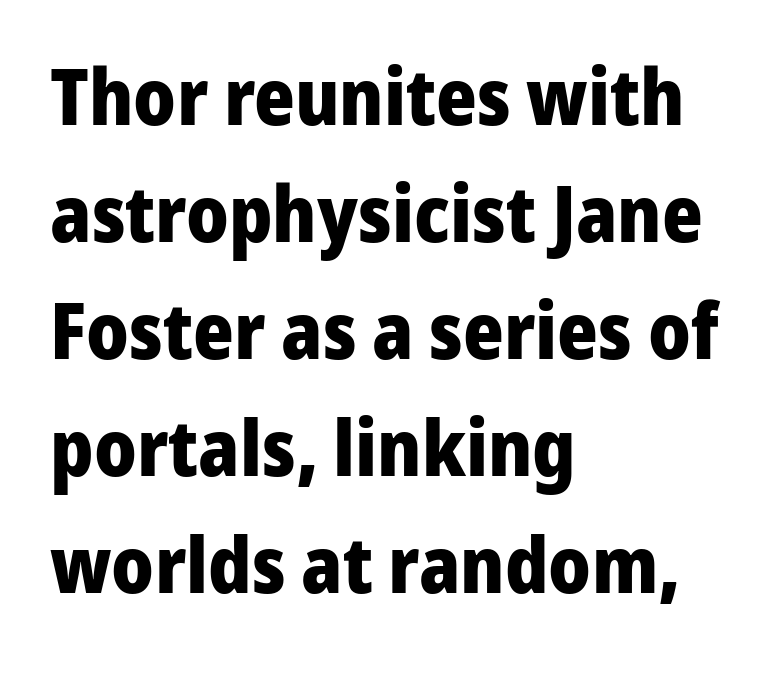
The image shows 78 px heavy sans-serif type, upright; set left-aligned, normal line spacing (1.5x), normal letter spacing, not underlined; low stroke contrast and a medium x-height.
